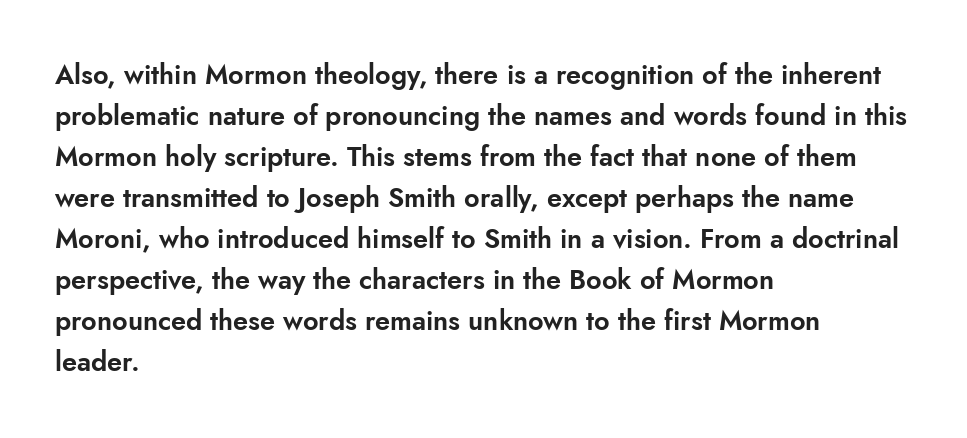
Q: Is the text italic (slanted)? A: No, it is upright.
Q: Is the text underlined? A: No.
Q: How is the paragraph aligned? A: Left-aligned.
Q: Is the spacing between letters normal or unusually wide? A: Normal.
Q: Is the spacing between lines tight, normal or loose? A: Normal.
